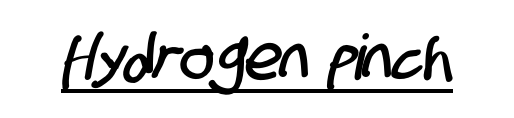
{"serif": "no", "width": "condensed", "stroke_contrast": "low", "x_height": "large", "monospaced": "no", "underline": "yes", "letter_spacing": "normal", "letter_spacing_em": 0.0, "glyph_px": 63}
